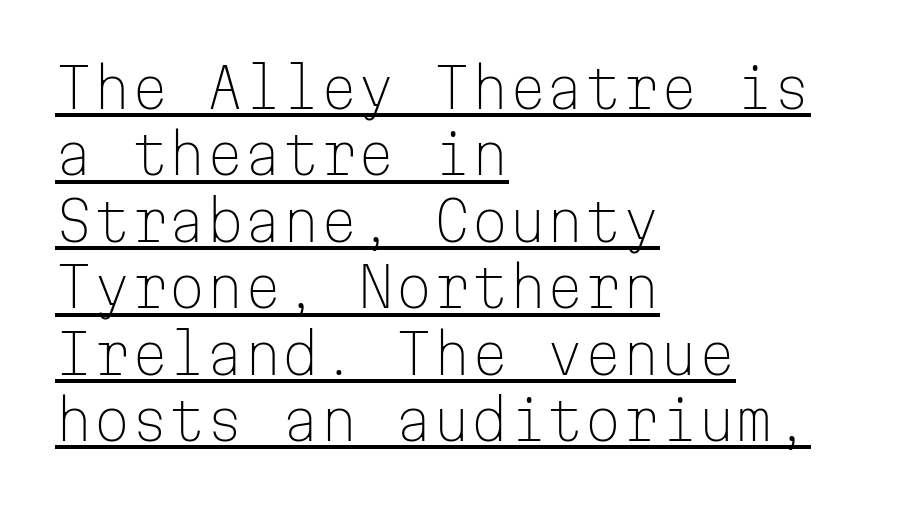
{"serif": "no", "italic": "no", "bold": "no", "weight": "light", "width": "normal", "stroke_contrast": "low", "x_height": "medium", "monospaced": "yes", "underline": "yes", "align": "left", "line_spacing_ratio": 1.23, "letter_spacing": "normal", "letter_spacing_em": 0.0, "glyph_px": 54}
